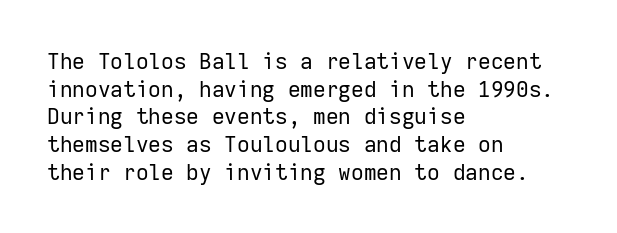
Q: Is the text bold? A: No.
Q: Is the text italic (slanted)? A: No, it is upright.
Q: Is the text underlined? A: No.
Q: How is the paragraph aligned? A: Left-aligned.
Q: Is the spacing between letters normal or unusually wide? A: Normal.
Q: Is the spacing between lines tight, normal or loose? A: Normal.
